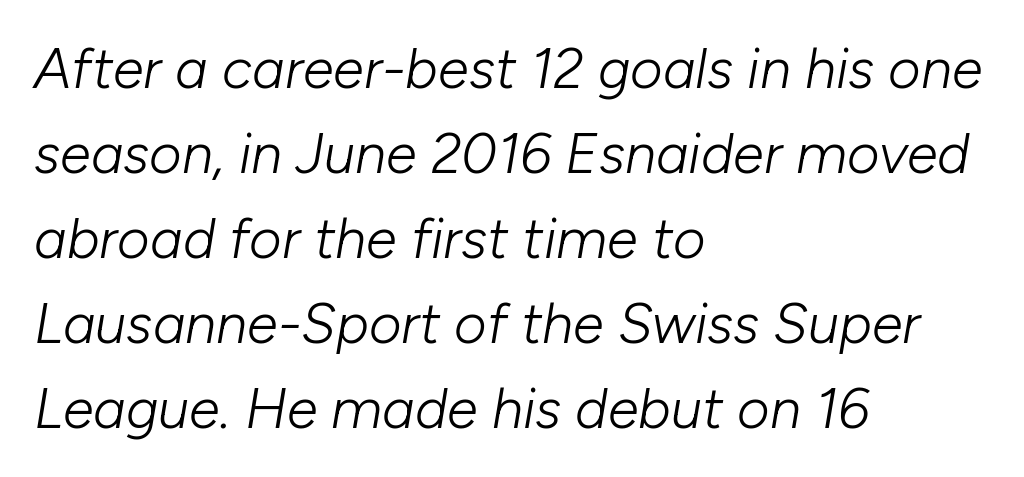
Q: Is the text bold? A: No.
Q: Is the text italic (slanted)? A: Yes, it leans right by about 10 degrees.
Q: Is the text underlined? A: No.
Q: How is the paragraph aligned? A: Left-aligned.
Q: Is the spacing between letters normal or unusually wide? A: Normal.
Q: Is the spacing between lines tight, normal or loose? A: Normal.
Q: Width (condensed, normal, or wide)? A: Normal.
Q: Stroke contrast? A: Low.
Q: x-height? A: Medium.
Q: Monospaced? A: No.
